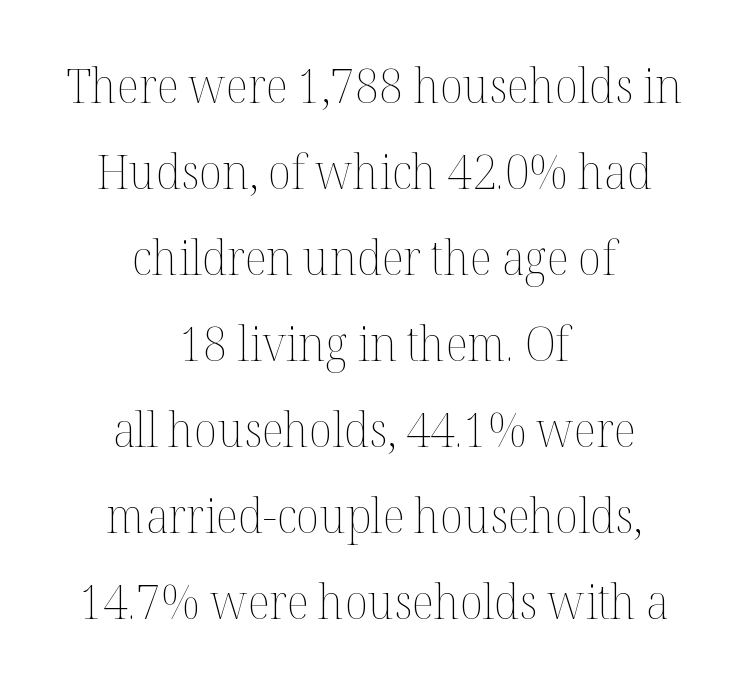
Summary of weight: not heavy and not bold. The gap between lines stays unmarked. The passage is arranged like a title page — every line centered. This sample has the flowing, uneven cadence of proportional lettering.
